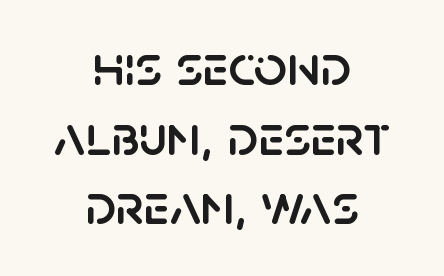
The image shows 58 px sans-serif type, upright; set centered, line spacing 1.2x, normal letter spacing, not underlined; low stroke contrast and a large x-height.
